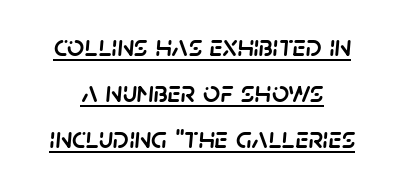
Do the characters align in a grid? No, the font is proportional. The letters are slanted; this is an italic face. The gaps between neighbouring characters are ordinary and unremarkable. The string is rendered with underlining switched on.
